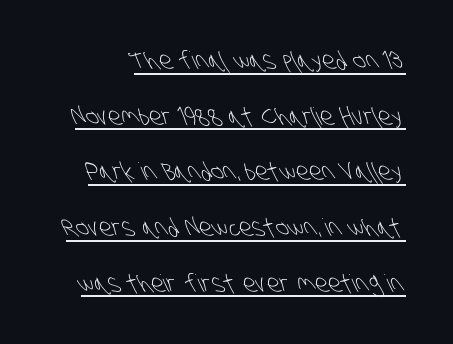
The passage shown is underscored from start to finish. The letterforms sit shoulder to shoulder at normal distance. Stems here are at most as thick as an everyday book face. One glance says open: line gaps are wider than usual.
